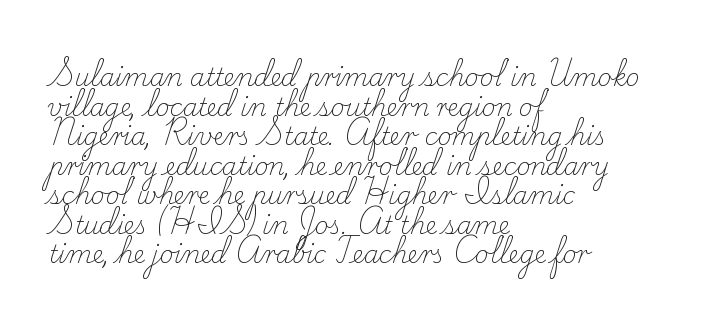
{"bold": "no", "underline": "no", "align": "left", "line_spacing_ratio": 1.23, "letter_spacing": "normal", "letter_spacing_em": 0.0, "glyph_px": 24}
